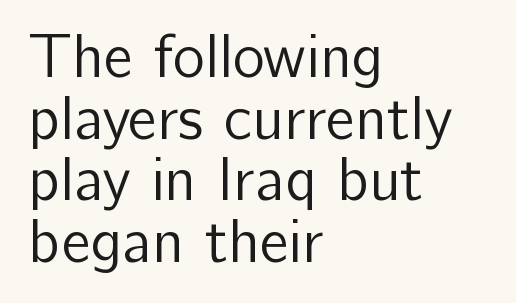
{"serif": "no", "italic": "no", "bold": "no", "weight": "regular", "width": "normal", "stroke_contrast": "low", "x_height": "medium", "monospaced": "no", "underline": "no", "align": "left", "line_spacing": "tight", "line_spacing_ratio": 1.01, "letter_spacing": "normal", "letter_spacing_em": 0.0, "glyph_px": 61}
